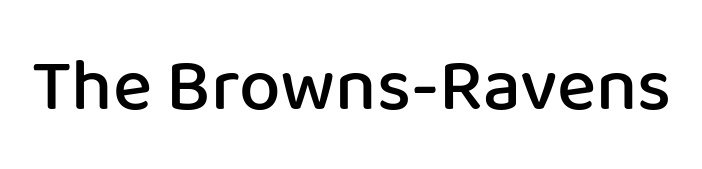
This rendering features lettering with no underline. The typography opts for an upright posture over an oblique one. Honestly, the letter spacing is just normal — you wouldn't notice it. A typesetter would call this proportional, since set widths differ per character. A fair bit of extra ink — the face is semibold, not bold.
